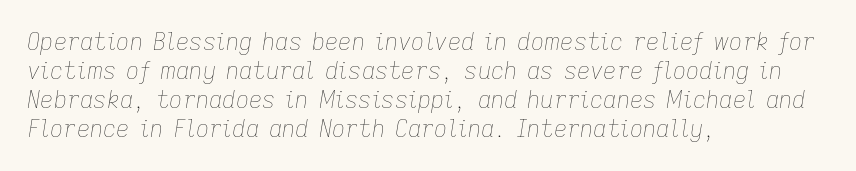
The image shows 23 px text type, italic (leaning right); set left-aligned, normal line spacing (1.26x), normal letter spacing, not underlined.
